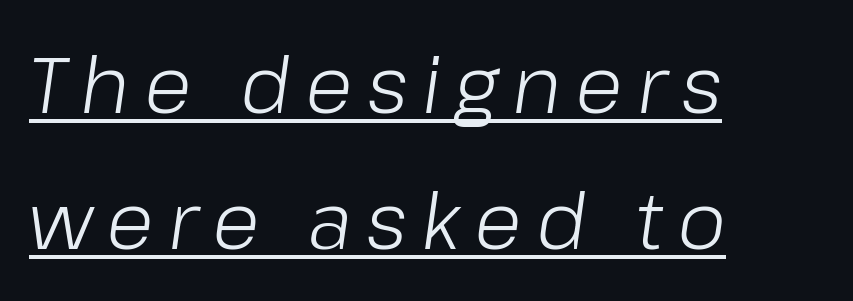
No letter is thick-stroked: the sample isn't bold. Note the varied advance widths — an 'i' is clearly narrower than an 'm'. This sample is left-justified, so line endings fall wherever the words run out. Compared with ordinary roman type, these characters are visibly tilted. Has an underline been added? It has.
